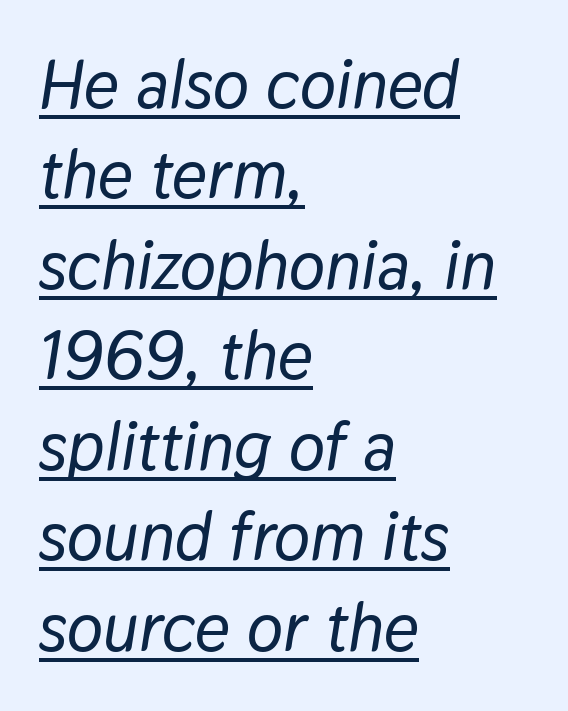
Q: Is the text italic (slanted)? A: Yes, it leans right by about 9 degrees.
Q: Is the text underlined? A: Yes.
Q: How is the paragraph aligned? A: Left-aligned.
Q: Is the spacing between letters normal or unusually wide? A: Normal.
Q: Is the spacing between lines tight, normal or loose? A: Normal.
Q: Width (condensed, normal, or wide)? A: Normal.
Q: Stroke contrast? A: Low.
Q: x-height? A: Medium.
Q: Monospaced? A: No.
